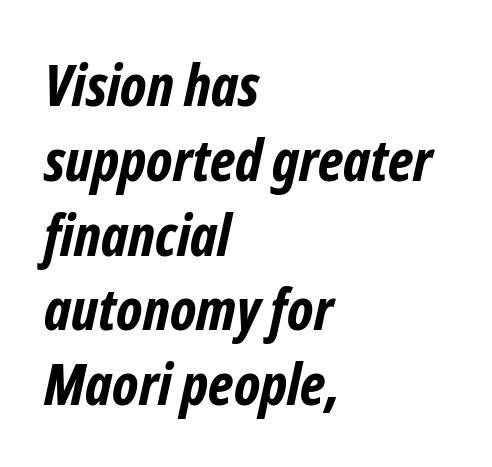
{"serif": "no", "bold": "yes", "weight": "bold", "width": "condensed", "stroke_contrast": "low", "x_height": "medium", "monospaced": "no", "underline": "no", "align": "left", "line_spacing": "normal", "line_spacing_ratio": 1.29, "letter_spacing": "normal", "letter_spacing_em": 0.0, "glyph_px": 58}
